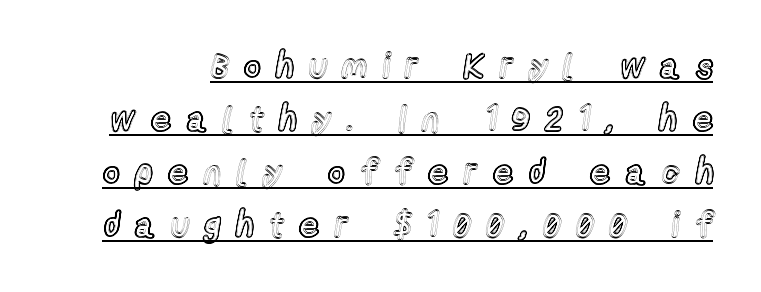
The horizontal fit of the characters is loose and conspicuously gappy. Beneath each row of characters lies a ruled line. The letters advance in unequal steps, a hallmark of proportional type.
